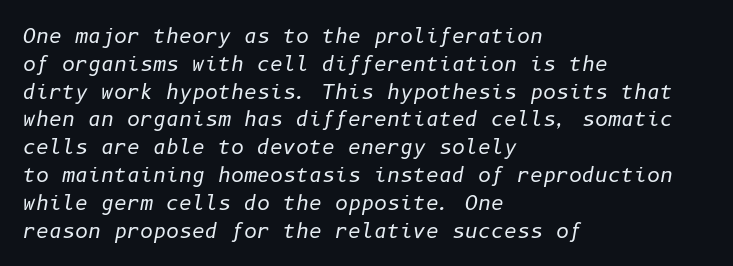
Q: Is the text bold? A: No.
Q: Is the text italic (slanted)? A: Yes, it leans right by about 10 degrees.
Q: Is the text underlined? A: No.
Q: How is the paragraph aligned? A: Left-aligned.
Q: Is the spacing between letters normal or unusually wide? A: Normal.
Q: Is the spacing between lines tight, normal or loose? A: Normal.
